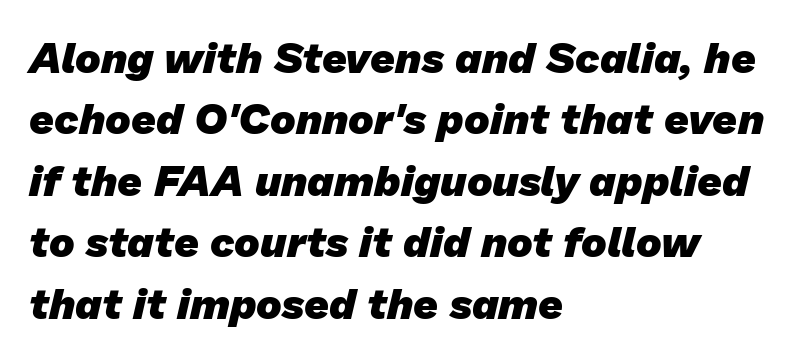
{"serif": "no", "bold": "yes", "weight": "heavy", "width": "normal", "stroke_contrast": "low", "x_height": "medium", "monospaced": "no", "underline": "no", "align": "left", "line_spacing": "normal", "line_spacing_ratio": 1.43, "letter_spacing": "normal", "letter_spacing_em": 0.0, "glyph_px": 43}
